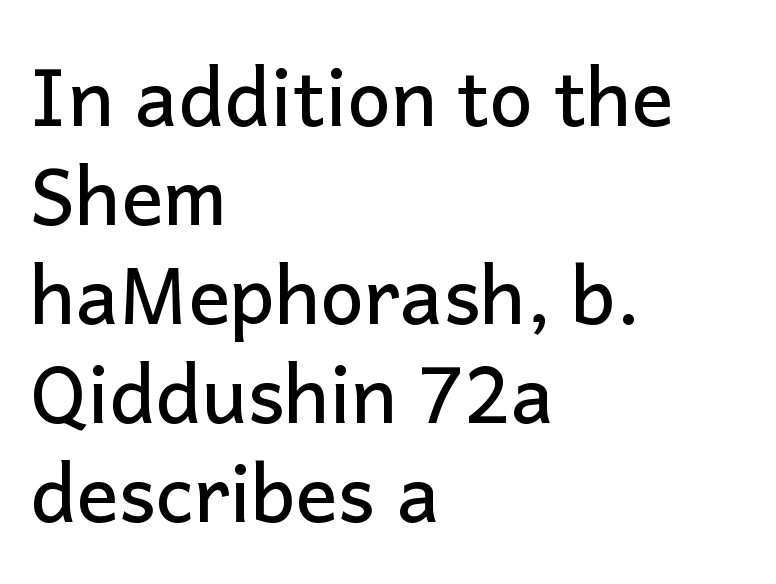
The image shows 78 px sans-serif type, upright; set left-aligned, normal line spacing (1.27x), normal letter spacing, not underlined; low stroke contrast and a medium x-height.
